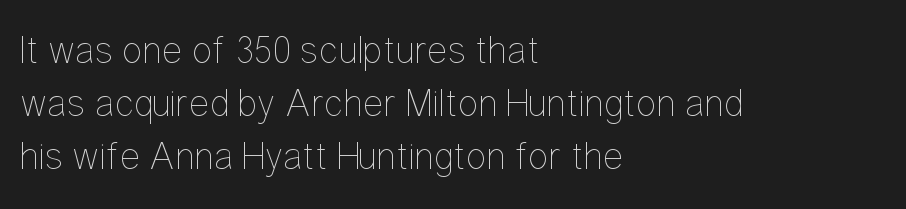
The image shows 39 px thin, condensed type, upright; set left-aligned, normal line spacing (1.36x), normal letter spacing, not underlined; low stroke contrast and a medium x-height.
